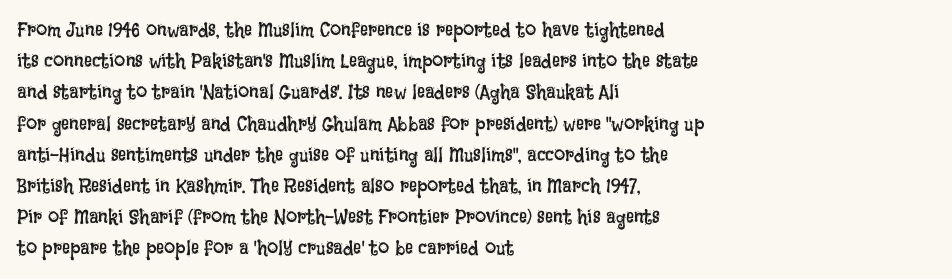
Between one letter and the next there's only the usual sliver of space. Letters rest on an invisible, unmarked baseline. Does the copy run flush right? No — it runs flush left. Nothing heavy about these letters — not bold at all.
